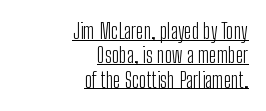
{"italic": "no", "bold": "no", "underline": "yes", "align": "right", "line_spacing_ratio": 1.16, "letter_spacing": "normal", "letter_spacing_em": 0.0, "glyph_px": 21}
